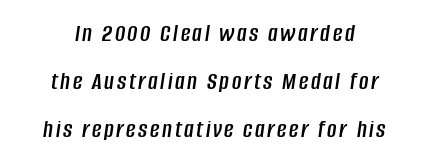
Line starts and ends both wander, symmetrically. The area under the type is left untouched. When letters slant like this, we call the style italic.
